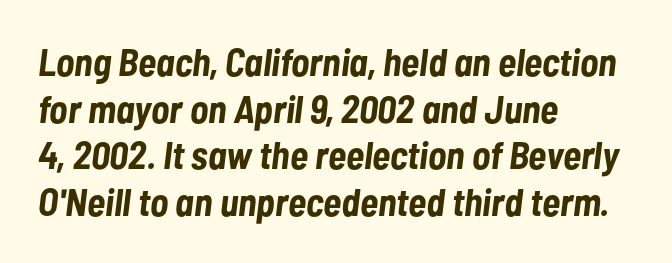
The image shows 38 px bold, condensed type, italic (leaning right); set left-aligned, line spacing 1.23x, normal letter spacing, not underlined; low stroke contrast and a medium x-height.
